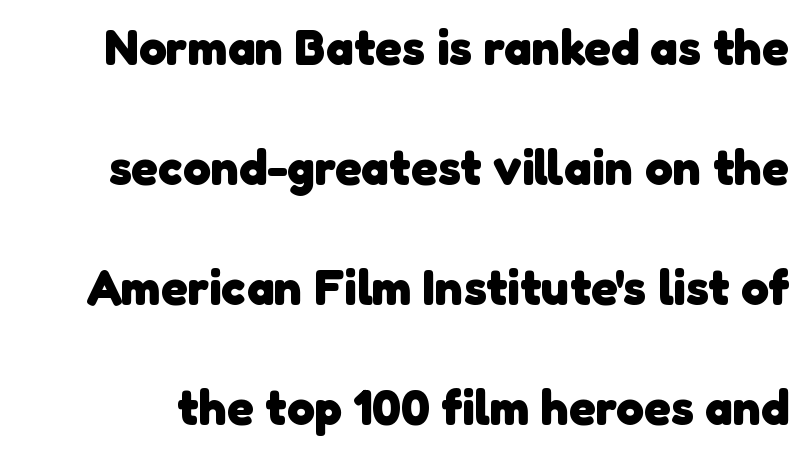
The image shows 50 px heavy sans-serif type; set loose line spacing (2.4x), normal letter spacing, not underlined; low stroke contrast and a medium x-height.
